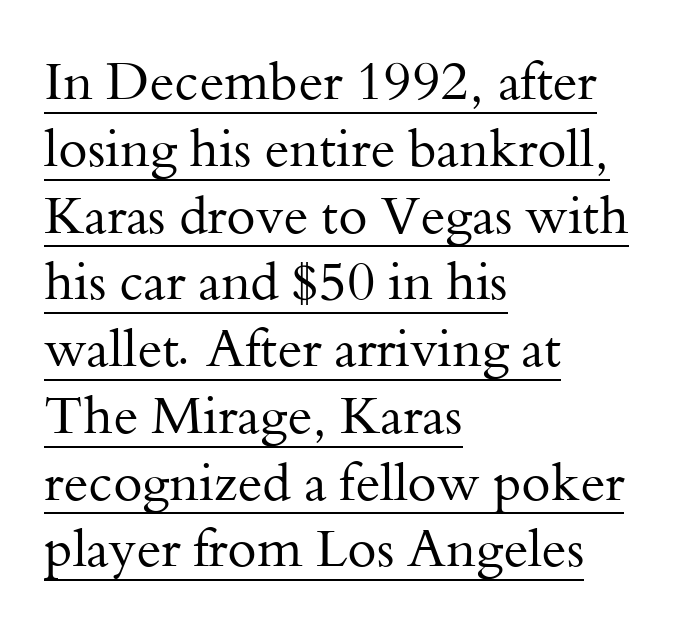
{"serif": "yes", "italic": "no", "bold": "no", "weight": "regular", "width": "normal", "stroke_contrast": "medium", "x_height": "small", "monospaced": "no", "underline": "yes", "align": "left", "line_spacing": "normal", "line_spacing_ratio": 1.26, "letter_spacing": "normal", "letter_spacing_em": 0.0, "glyph_px": 53}
